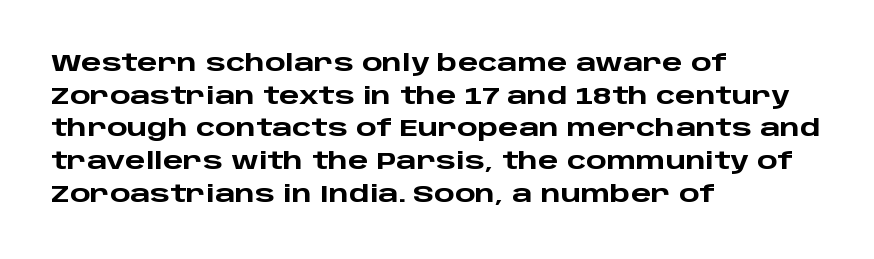
Q: Is the text bold? A: Yes.
Q: Is the text italic (slanted)? A: No, it is upright.
Q: Is the text underlined? A: No.
Q: How is the paragraph aligned? A: Left-aligned.
Q: Is the spacing between letters normal or unusually wide? A: Normal.
Q: Is the spacing between lines tight, normal or loose? A: Normal.
